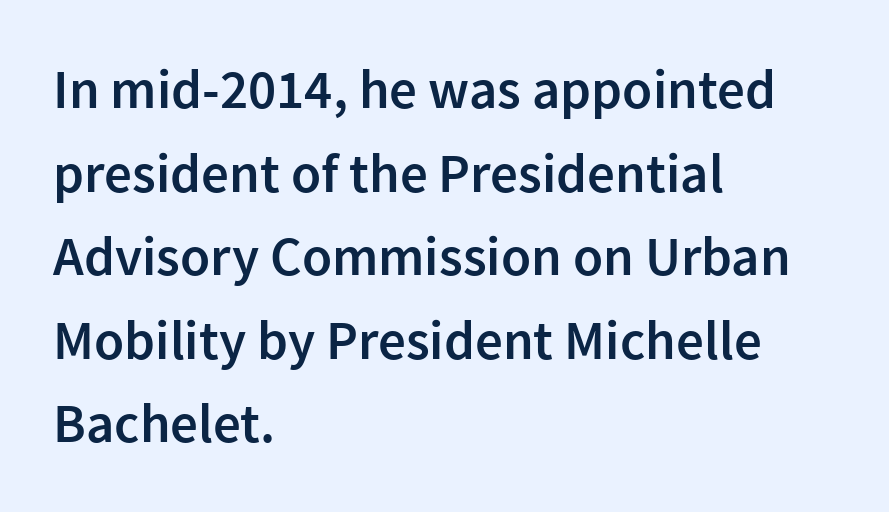
{"serif": "no", "italic": "no", "bold": "semi", "weight": "semibold", "width": "normal", "stroke_contrast": "low", "x_height": "medium", "monospaced": "no", "underline": "no", "align": "left", "line_spacing": "normal", "line_spacing_ratio": 1.52, "letter_spacing": "normal", "letter_spacing_em": 0.0, "glyph_px": 55}
